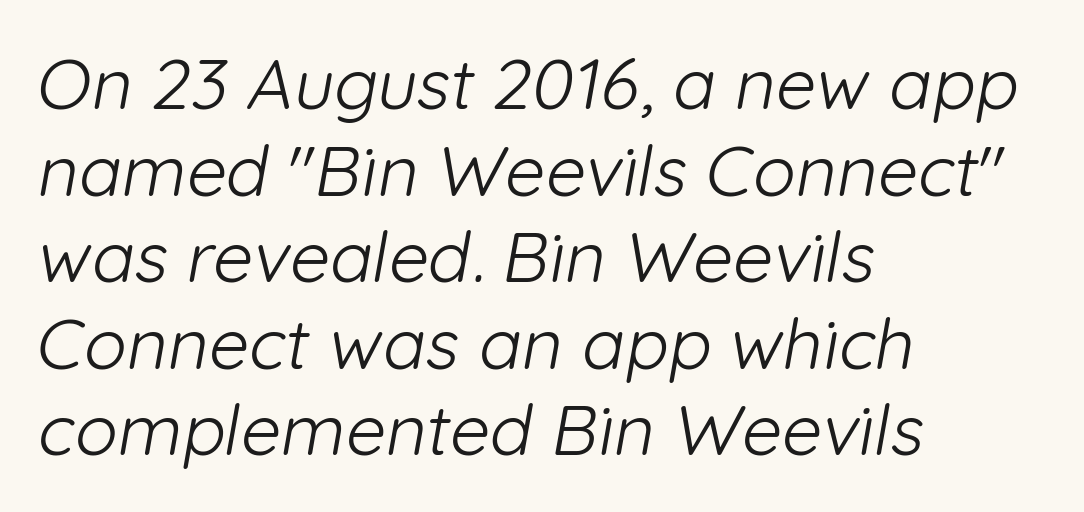
{"serif": "no", "bold": "no", "weight": "light", "width": "normal", "stroke_contrast": "low", "x_height": "medium", "monospaced": "no", "underline": "no", "align": "left", "line_spacing_ratio": 1.22, "letter_spacing": "normal", "letter_spacing_em": 0.0, "glyph_px": 71}
